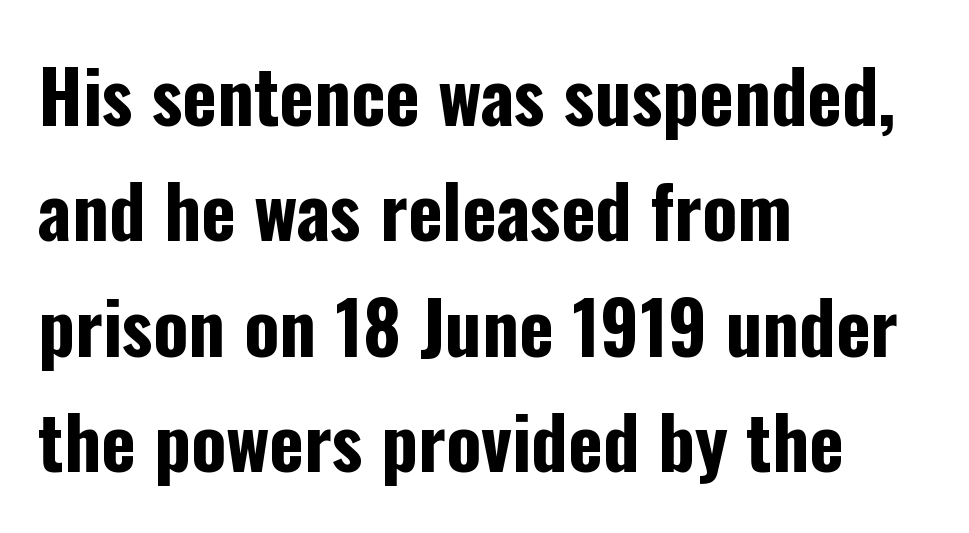
Q: Is the text bold? A: Yes.
Q: Is the text italic (slanted)? A: No, it is upright.
Q: Is the typeface a serif or a sans-serif typeface? A: Sans-serif.
Q: Is the text underlined? A: No.
Q: How is the paragraph aligned? A: Left-aligned.
Q: Is the spacing between letters normal or unusually wide? A: Normal.
Q: Is the spacing between lines tight, normal or loose? A: Normal.
Q: Width (condensed, normal, or wide)? A: Condensed.
Q: Stroke contrast? A: Low.
Q: x-height? A: Medium.
Q: Monospaced? A: No.
